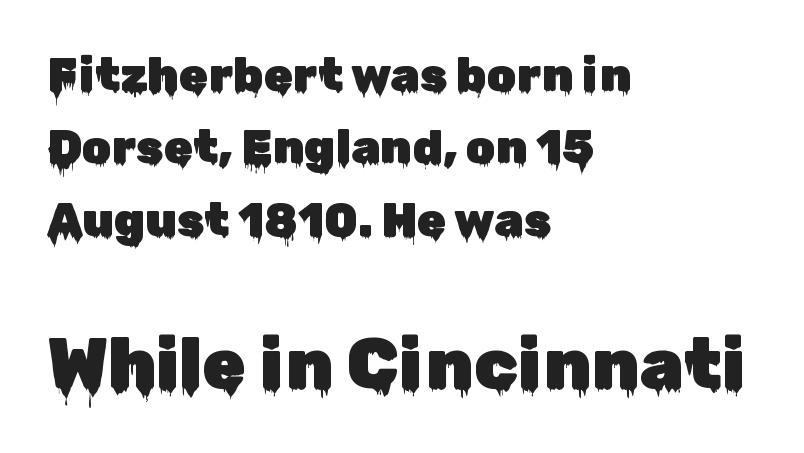
Normally led — the rows are evenly, conventionally spaced. Anything drawn beneath the words? Only blank space. Tall strokes in this sample are plumb rather than angled. You could not count columns in this text — the font is proportionally spaced. What kind of face is this? One without serifs — a sans. This rendering leaves character spacing at its baseline value.
